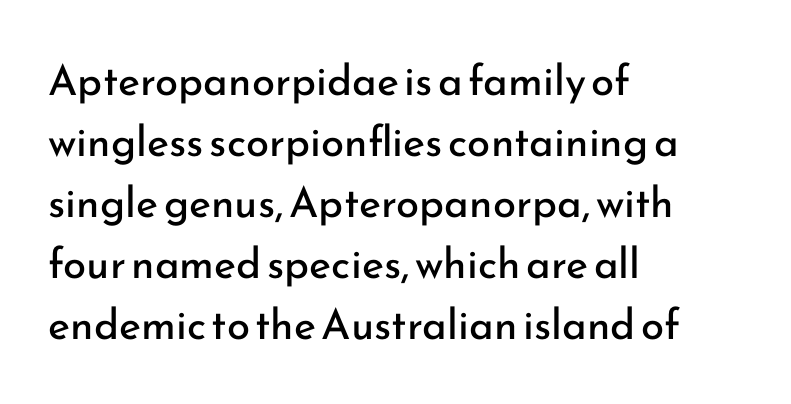
{"serif": "no", "italic": "no", "bold": "no", "weight": "regular", "width": "normal", "stroke_contrast": "low", "x_height": "small", "monospaced": "no", "underline": "no", "align": "left", "line_spacing": "normal", "line_spacing_ratio": 1.45, "letter_spacing": "normal", "letter_spacing_em": 0.0, "glyph_px": 42}
